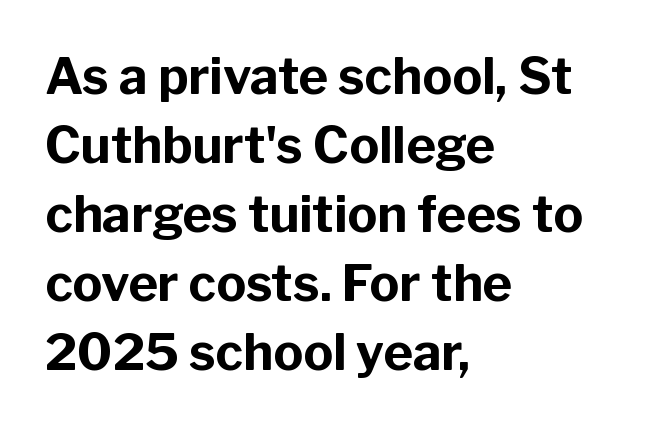
{"serif": "no", "italic": "no", "bold": "yes", "weight": "bold", "width": "normal", "stroke_contrast": "low", "x_height": "medium", "monospaced": "no", "underline": "no", "align": "left", "line_spacing": "normal", "line_spacing_ratio": 1.38, "letter_spacing": "normal", "letter_spacing_em": 0.0, "glyph_px": 50}
